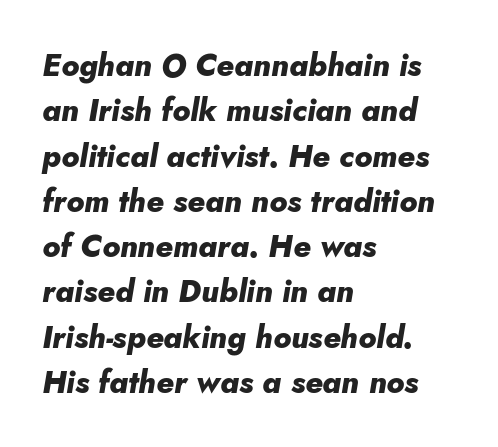
{"italic": "yes", "lean": "right", "slant_degrees": 5, "bold": "yes", "weight": "heavy", "width": "normal", "stroke_contrast": "low", "x_height": "small", "monospaced": "no", "underline": "no", "align": "left", "line_spacing": "normal", "line_spacing_ratio": 1.46, "letter_spacing": "normal", "letter_spacing_em": 0.0, "glyph_px": 31}
